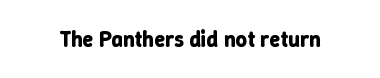
{"italic": "no", "bold": "yes", "underline": "no", "letter_spacing": "normal", "letter_spacing_em": 0.0, "glyph_px": 22}
